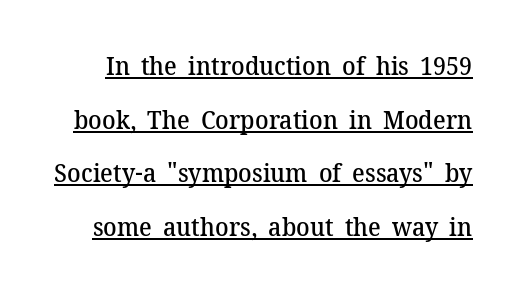
Summary of vertical rhythm: relaxed, with wide interline spacing. Emphasis is given by a line drawn under the lettering. A typesetter would call this zero additional tracking. Vertical strokes here are truly vertical. The typesetting leans somewhat heavy: a semibold.
